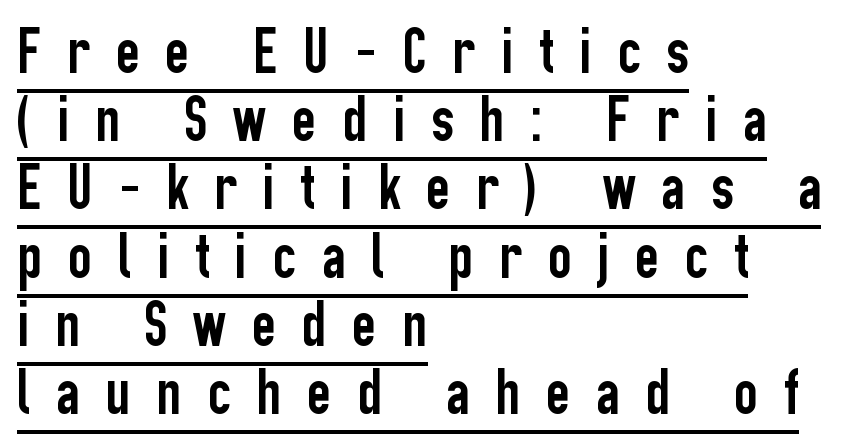
Q: Is the text italic (slanted)? A: No, it is upright.
Q: Is the typeface a serif or a sans-serif typeface? A: Sans-serif.
Q: Is the text underlined? A: Yes.
Q: How is the paragraph aligned? A: Left-aligned.
Q: Is the spacing between letters normal or unusually wide? A: Unusually wide.
Q: Is the spacing between lines tight, normal or loose? A: Tight.
Q: Width (condensed, normal, or wide)? A: Condensed.
Q: Stroke contrast? A: Low.
Q: x-height? A: Medium.
Q: Monospaced? A: No.
